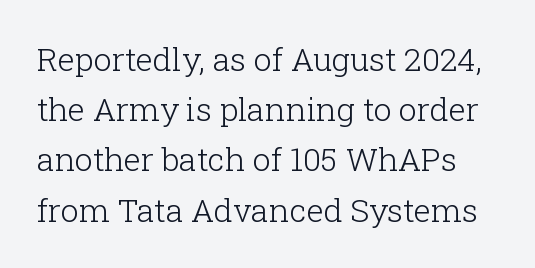
The image shows 32 px light serif type, upright; set normal line spacing (1.57x), normal letter spacing, not underlined; low stroke contrast and a medium x-height.
